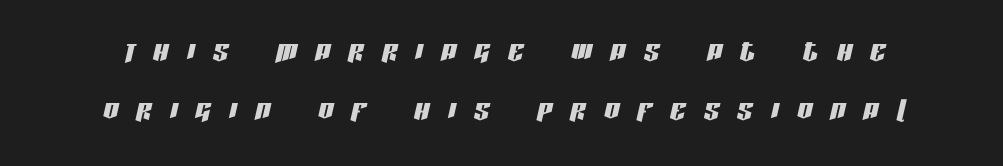
Summary of vertical rhythm: regular, with standard interline spacing. Every character sits at an angle, as italics do. Descenders hang freely into open space. Teacher's note: observe the equal gaps on both sides — that is centered alignment.
